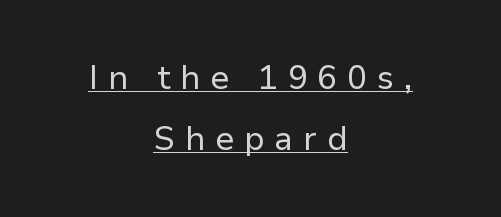
The image shows 33 px regular-weight sans-serif type, upright; set centered, line spacing 1.84x, unusually wide letter spacing (+0.3 em), underlined; low stroke contrast and a medium x-height.
